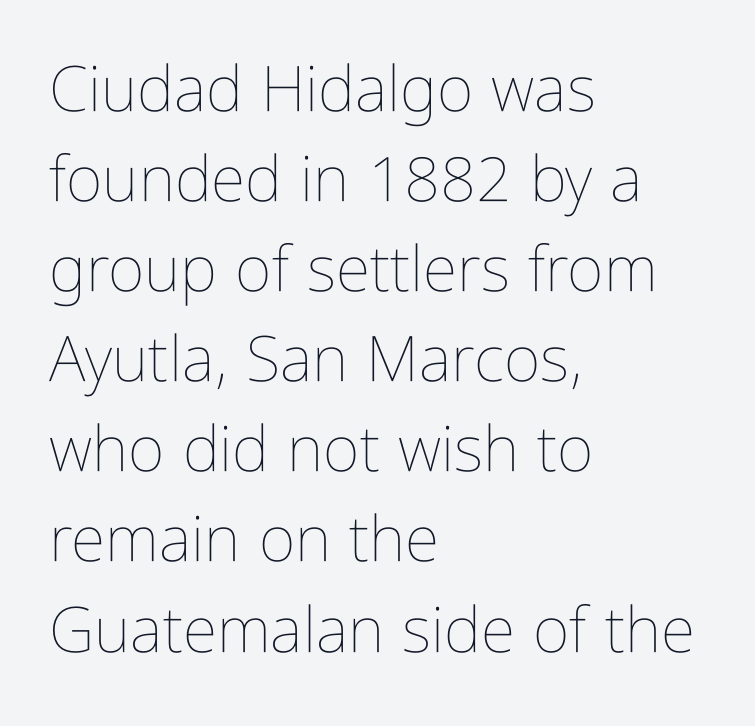
Q: Is the text bold? A: No.
Q: Is the text italic (slanted)? A: No, it is upright.
Q: Is the text underlined? A: No.
Q: How is the paragraph aligned? A: Left-aligned.
Q: Is the spacing between letters normal or unusually wide? A: Normal.
Q: Is the spacing between lines tight, normal or loose? A: Normal.
Q: Width (condensed, normal, or wide)? A: Condensed.
Q: Stroke contrast? A: Low.
Q: x-height? A: Medium.
Q: Monospaced? A: No.
